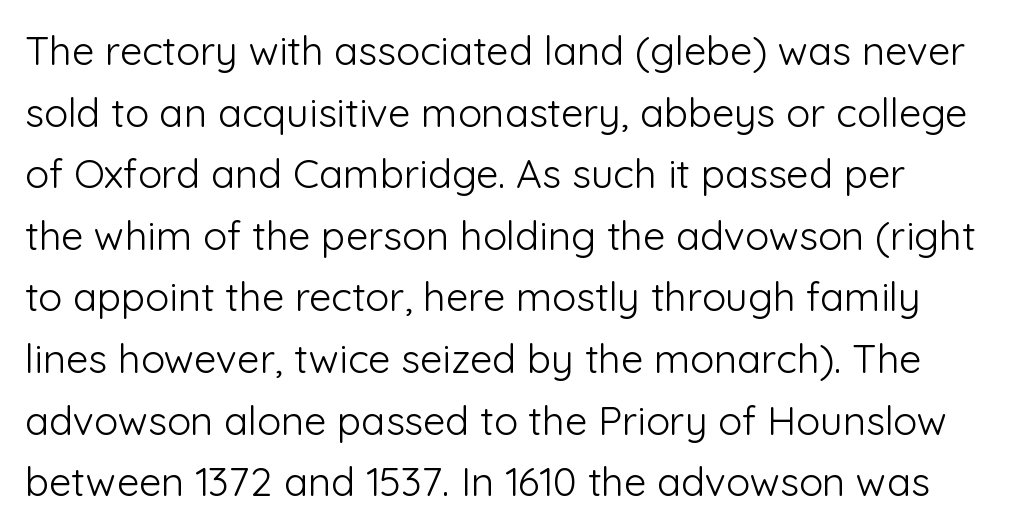
Q: Is the text bold? A: No.
Q: Is the text italic (slanted)? A: No, it is upright.
Q: Is the typeface a serif or a sans-serif typeface? A: Sans-serif.
Q: Is the text underlined? A: No.
Q: How is the paragraph aligned? A: Left-aligned.
Q: Is the spacing between letters normal or unusually wide? A: Normal.
Q: Is the spacing between lines tight, normal or loose? A: Normal.
Q: Width (condensed, normal, or wide)? A: Normal.
Q: Stroke contrast? A: Low.
Q: x-height? A: Medium.
Q: Monospaced? A: No.
